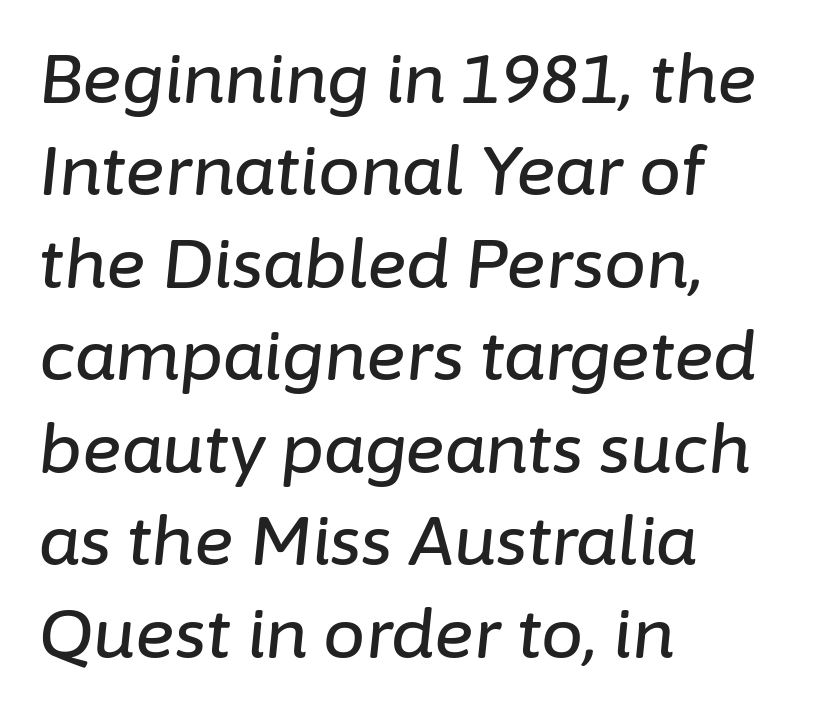
{"italic": "yes", "lean": "right", "slant_degrees": 6, "width": "normal", "stroke_contrast": "low", "x_height": "medium", "monospaced": "no", "underline": "no", "align": "left", "line_spacing": "normal", "line_spacing_ratio": 1.38, "letter_spacing": "normal", "letter_spacing_em": 0.0, "glyph_px": 67}
